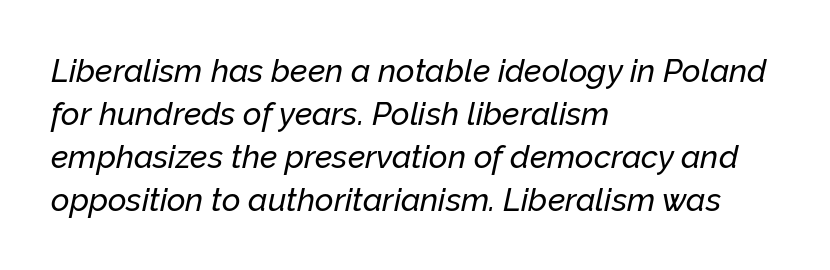
The image shows 32 px text type, italic (leaning right); set left-aligned, normal line spacing (1.34x), normal letter spacing, not underlined; low stroke contrast and a medium x-height.
